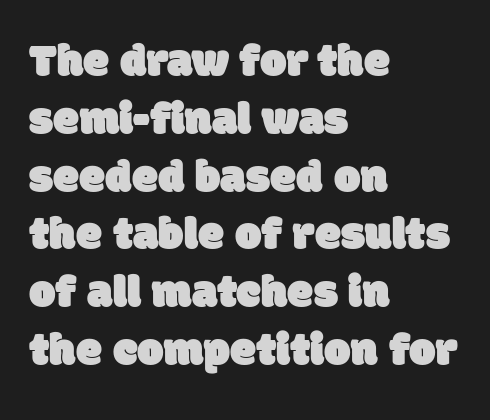
Think of a printed novel: that variable character pitch is what you see here. Are there feet on the stems? There aren't — it's a sans. The string is rendered with underlining switched off. You could call the tracking neutral — neither tight nor loose. These lines stack with their left ends in a neat column.
